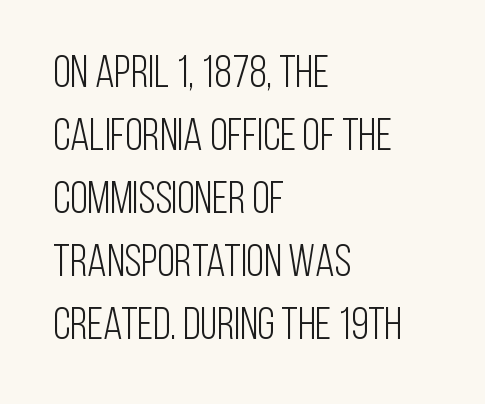
Q: Is the text bold? A: No.
Q: Is the text italic (slanted)? A: No, it is upright.
Q: Is the typeface a serif or a sans-serif typeface? A: Sans-serif.
Q: Is the text underlined? A: No.
Q: How is the paragraph aligned? A: Left-aligned.
Q: Is the spacing between letters normal or unusually wide? A: Normal.
Q: Is the spacing between lines tight, normal or loose? A: Normal.
Q: Width (condensed, normal, or wide)? A: Condensed.
Q: Stroke contrast? A: Low.
Q: x-height? A: Large.
Q: Monospaced? A: No.
